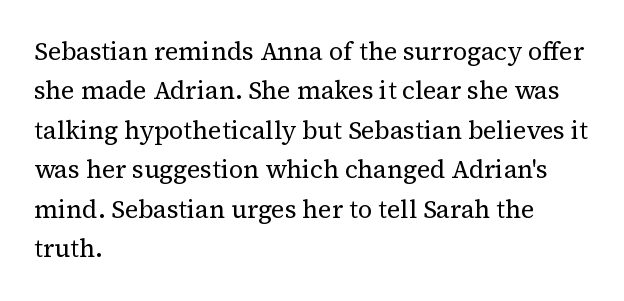
{"italic": "no", "bold": "no", "underline": "no", "align": "left", "line_spacing": "normal", "line_spacing_ratio": 1.58, "letter_spacing": "normal", "letter_spacing_em": 0.0, "glyph_px": 25}
